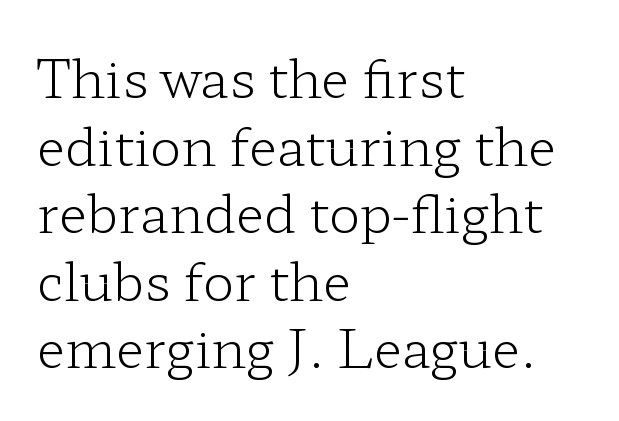
The rendering uses natural spacing where letterforms have individual widths. Weight: in the light-to-regular range. These lines are composed in type with serifs. These lines are set flush left with a ragged right edge.
